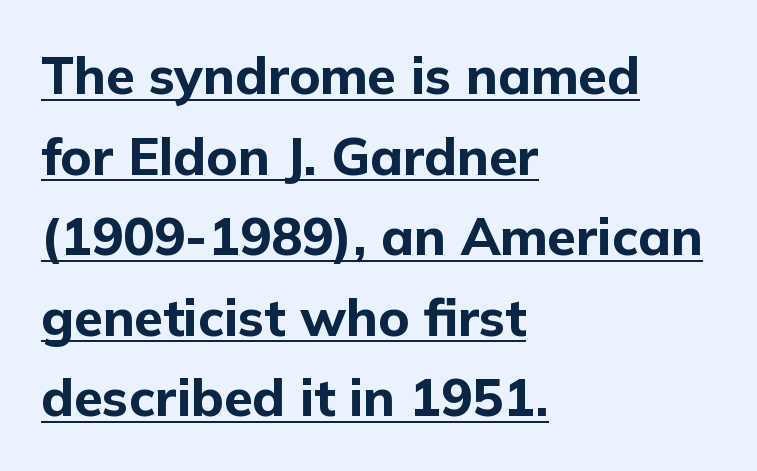
The image shows 52 px bold sans-serif type, upright; set left-aligned, normal line spacing (1.55x), normal letter spacing, underlined; low stroke contrast and a medium x-height.
